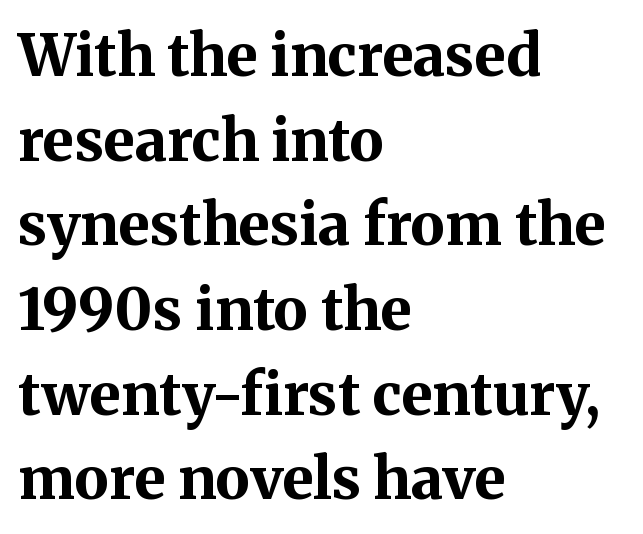
The image shows 58 px bold serif type, upright; set left-aligned, normal line spacing (1.46x), normal letter spacing, not underlined; medium stroke contrast and a medium x-height.
